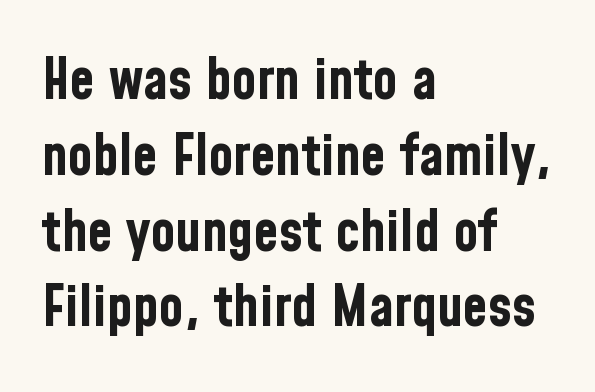
The typeface chosen for these lines omits serifs. Notice how thick the strokes are: this is what a full bold looks like. Here the glyphs are tracked normally, forming tight word shapes. The lines sit at an ordinary, default distance from one another. Any mark beneath the type? The region is blank. One-word summary of the alignment: left.
